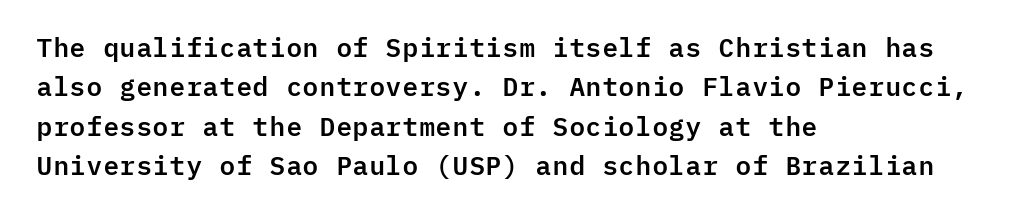
This rendering features lettering with no underline. Every row of glyphs begins at an identical x-position on the left. The leading is moderate, giving the passage an even texture. When letters stand straight like this, we call the style roman or upright.
